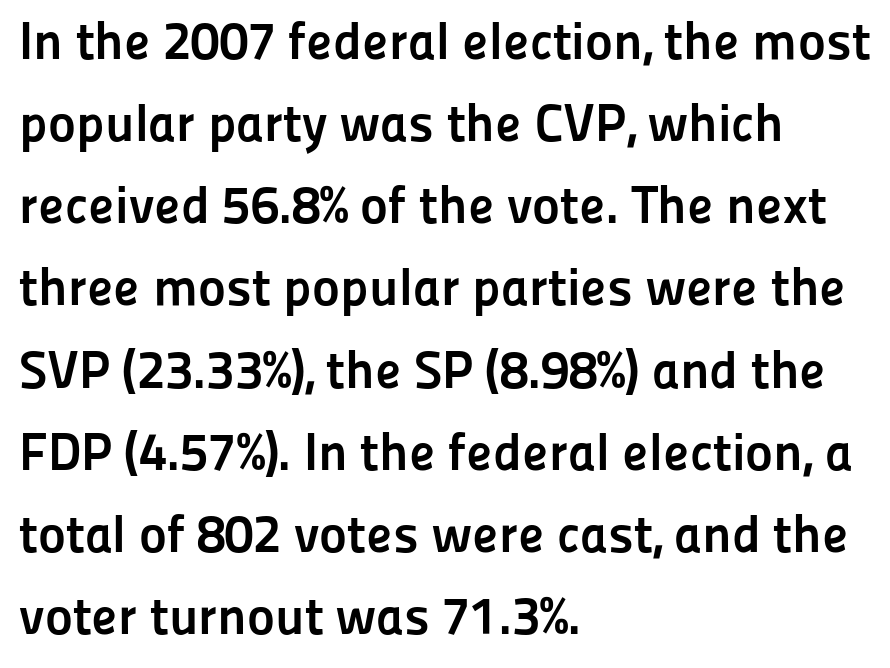
{"serif": "no", "italic": "no", "bold": "yes", "weight": "semibold", "width": "normal", "stroke_contrast": "low", "x_height": "medium", "monospaced": "no", "underline": "no", "align": "left", "line_spacing": "normal", "line_spacing_ratio": 1.55, "letter_spacing": "normal", "letter_spacing_em": 0.0, "glyph_px": 53}
